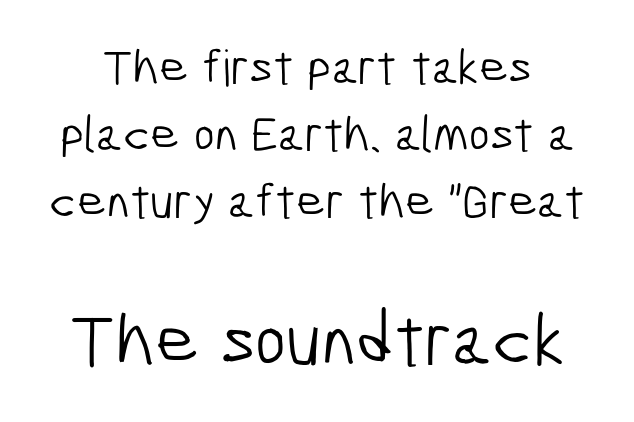
The image shows 75 px light, condensed sans-serif type; set normal line spacing (1.34x), normal letter spacing, not underlined; the second (bottom) block is 1.5x larger; low stroke contrast and a medium x-height.
